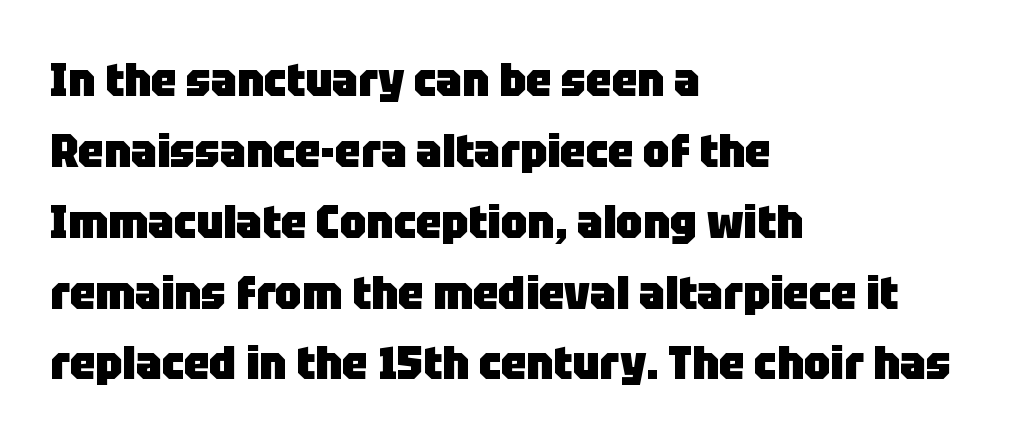
Q: Is the text bold? A: Yes.
Q: Is the text italic (slanted)? A: No, it is upright.
Q: Is the typeface a serif or a sans-serif typeface? A: Sans-serif.
Q: Is the text underlined? A: No.
Q: How is the paragraph aligned? A: Left-aligned.
Q: Is the spacing between letters normal or unusually wide? A: Normal.
Q: Is the spacing between lines tight, normal or loose? A: Normal.
Q: Width (condensed, normal, or wide)? A: Normal.
Q: Stroke contrast? A: Low.
Q: x-height? A: Large.
Q: Monospaced? A: No.
